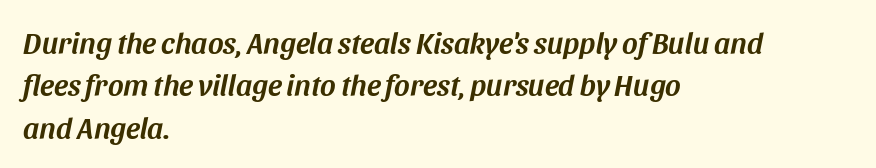
The image shows 30 px text type, italic (leaning right); set left-aligned, normal line spacing (1.41x), normal letter spacing, not underlined; medium stroke contrast and a large x-height.
